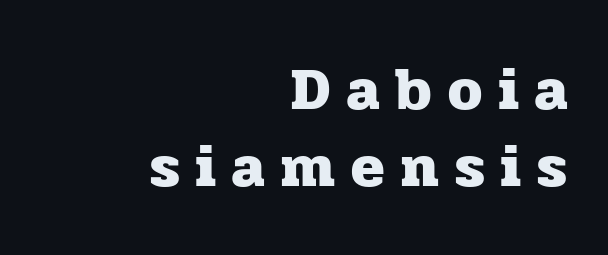
Q: Is the text bold? A: Yes.
Q: Is the text italic (slanted)? A: No, it is upright.
Q: Is the typeface a serif or a sans-serif typeface? A: Serif.
Q: Is the text underlined? A: No.
Q: How is the paragraph aligned? A: Right-aligned.
Q: Is the spacing between letters normal or unusually wide? A: Unusually wide.
Q: Is the spacing between lines tight, normal or loose? A: Normal.
Q: Width (condensed, normal, or wide)? A: Normal.
Q: Stroke contrast? A: Low.
Q: x-height? A: Medium.
Q: Monospaced? A: No.
